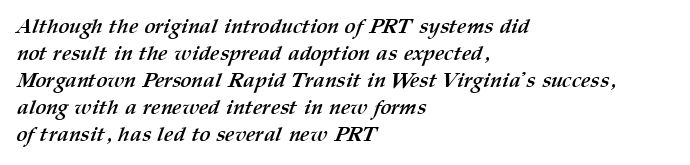
Q: Is the text bold? A: Yes.
Q: Is the text underlined? A: No.
Q: How is the paragraph aligned? A: Left-aligned.
Q: Is the spacing between letters normal or unusually wide? A: Normal.
Q: Is the spacing between lines tight, normal or loose? A: Normal.
